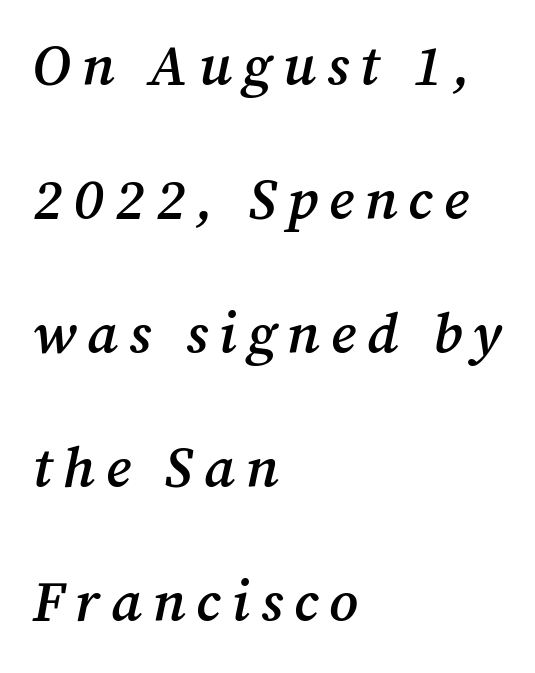
{"serif": "yes", "italic": "yes", "lean": "right", "slant_degrees": 12, "bold": "semi", "weight": "semibold", "width": "normal", "stroke_contrast": "medium", "x_height": "medium", "monospaced": "no", "underline": "no", "align": "left", "line_spacing": "loose", "line_spacing_ratio": 2.35, "glyph_px": 57}
